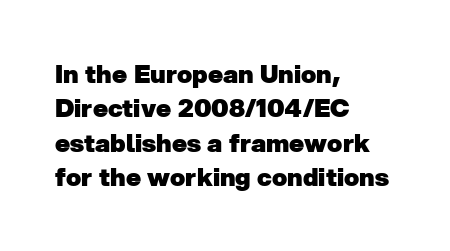
Q: Is the text bold? A: Yes.
Q: Is the text underlined? A: No.
Q: How is the paragraph aligned? A: Left-aligned.
Q: Is the spacing between letters normal or unusually wide? A: Normal.
Q: Is the spacing between lines tight, normal or loose? A: Normal.
